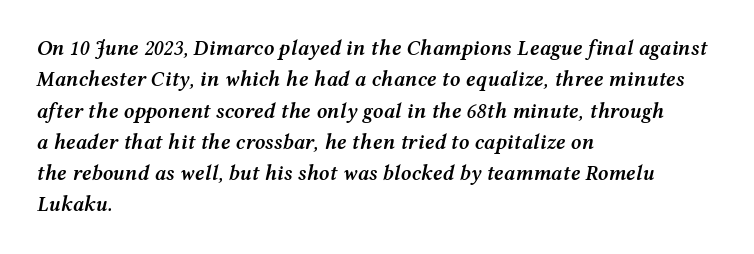
{"italic": "yes", "lean": "right", "slant_degrees": 12, "bold": "semi", "underline": "no", "align": "left", "line_spacing": "normal", "line_spacing_ratio": 1.49, "letter_spacing": "normal", "letter_spacing_em": 0.0, "glyph_px": 21}
